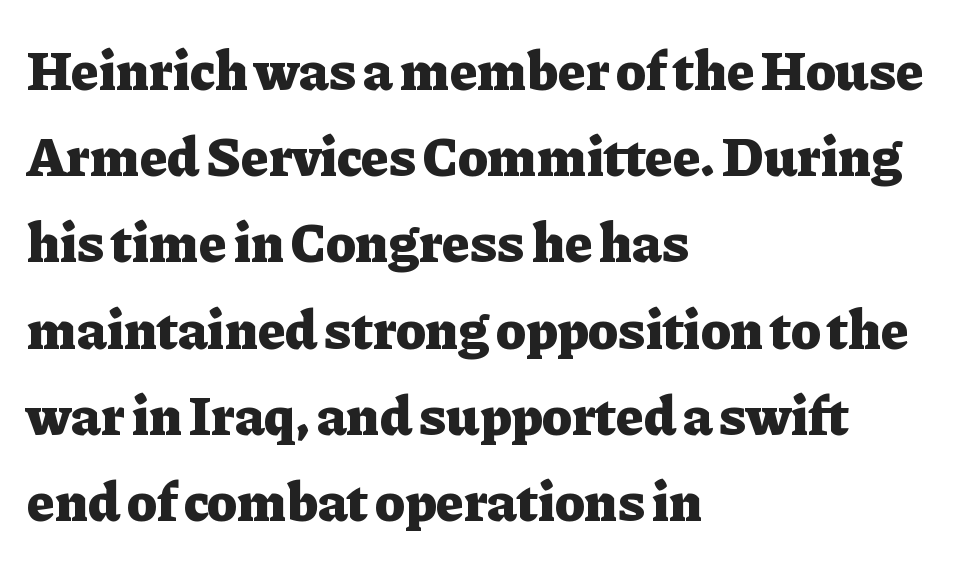
Q: Is the text bold? A: Yes.
Q: Is the text italic (slanted)? A: No, it is upright.
Q: Is the typeface a serif or a sans-serif typeface? A: Serif.
Q: Is the text underlined? A: No.
Q: How is the paragraph aligned? A: Left-aligned.
Q: Is the spacing between letters normal or unusually wide? A: Normal.
Q: Is the spacing between lines tight, normal or loose? A: Normal.
Q: Width (condensed, normal, or wide)? A: Normal.
Q: Stroke contrast? A: Low.
Q: x-height? A: Medium.
Q: Monospaced? A: No.
